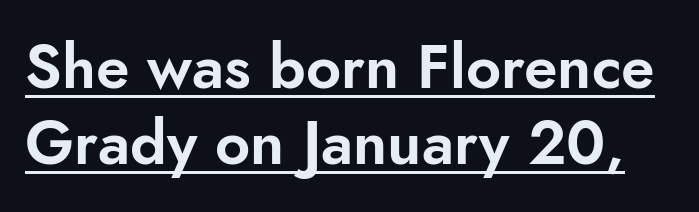
{"serif": "no", "italic": "no", "width": "normal", "stroke_contrast": "low", "x_height": "small", "monospaced": "no", "underline": "yes", "line_spacing": "normal", "line_spacing_ratio": 1.25, "letter_spacing": "normal", "letter_spacing_em": 0.0, "glyph_px": 61}
